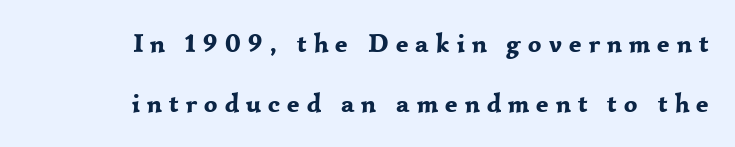
Q: Is the text bold? A: Yes.
Q: Is the text italic (slanted)? A: No, it is upright.
Q: Is the text underlined? A: No.
Q: How is the paragraph aligned? A: Right-aligned.
Q: Is the spacing between letters normal or unusually wide? A: Unusually wide.
Q: Is the spacing between lines tight, normal or loose? A: Loose.
